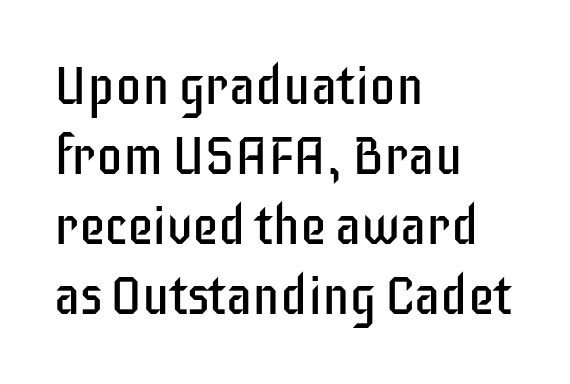
The typesetter chose a ragged-right arrangement here. The font family rendered here belongs to the sans-serif group. Evenly set lines give the paragraph a standard silhouette. The type sits square on the baseline with zero lean.
